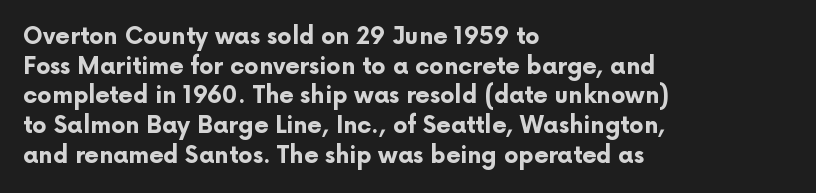
The image shows 23 px bold type, upright; set left-aligned, normal line spacing (1.29x), normal letter spacing, not underlined.
